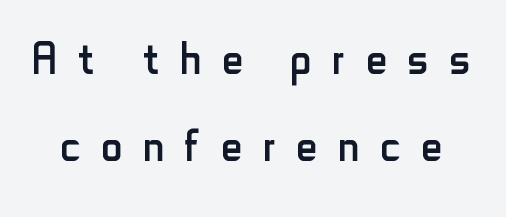
Regarding serifs, this sample does without them. Tracking here is generous; glyphs stand well apart from one another. Line spacing here is normal. The rendering uses natural spacing where letterforms have individual widths. Tall strokes in this sample are plumb rather than angled.
